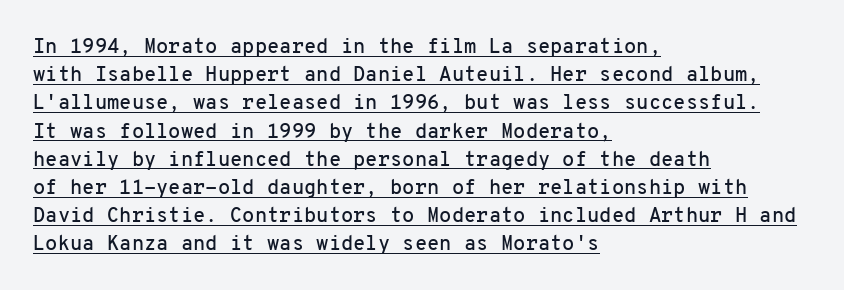
Like a heading marked for emphasis, these lines bear an underscore. Interline gaps are of average width in this sample. What stands out about the letter spacing? Nothing — it is the standard amount. These lines are set flush left with a ragged right edge.
